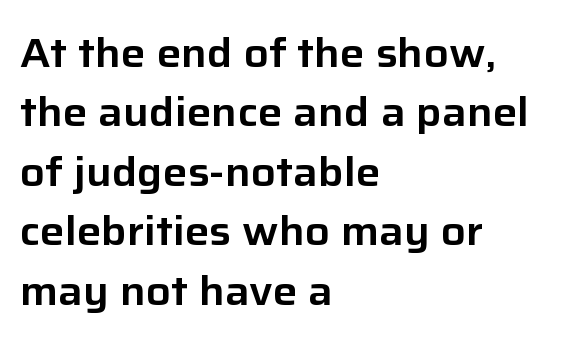
The image shows 41 px sans-serif type, upright; set left-aligned, normal line spacing (1.45x), normal letter spacing, not underlined; low stroke contrast and a medium x-height.
